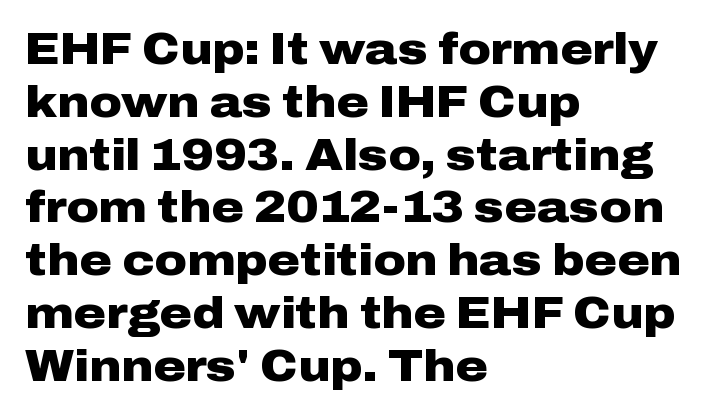
Standard letterfit; no display-style spreading of the glyphs. Compared with a centered layout, this one pins lines to the left instead. The letters stand straight up with perfectly vertical stems. The area under the type is left untouched. I'd describe the lettering as bold — thick and assertive. Is this a fixed-width face? No — the glyphs have proportional, varying widths.
